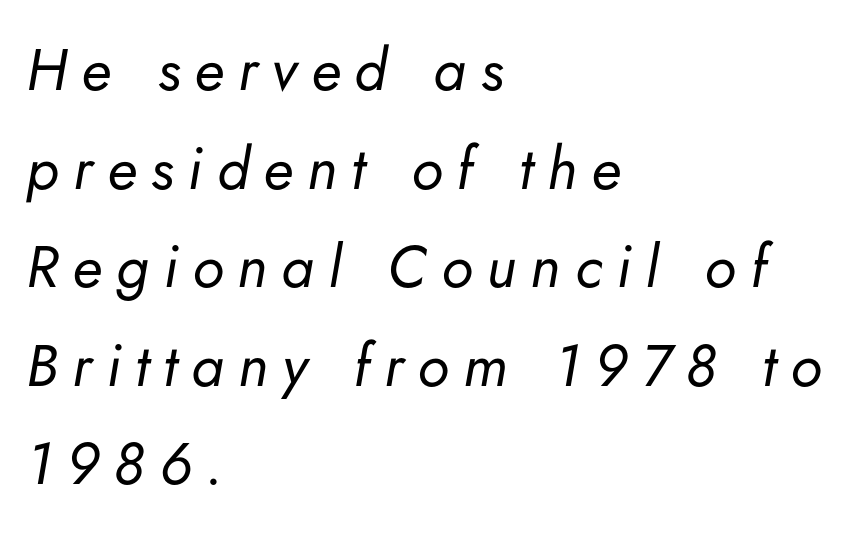
Q: Is the text bold? A: No.
Q: Is the text italic (slanted)? A: Yes, it leans right by about 5 degrees.
Q: Is the text underlined? A: No.
Q: How is the paragraph aligned? A: Left-aligned.
Q: Is the spacing between letters normal or unusually wide? A: Unusually wide.
Q: Is the spacing between lines tight, normal or loose? A: Normal.
Q: Width (condensed, normal, or wide)? A: Normal.
Q: Stroke contrast? A: Low.
Q: x-height? A: Small.
Q: Monospaced? A: No.
